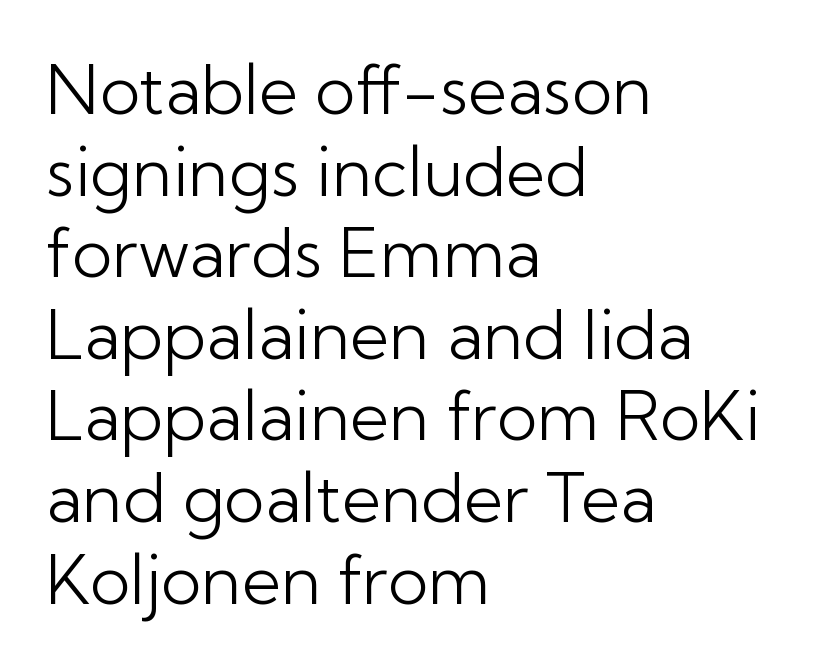
Q: Is the text bold? A: No.
Q: Is the text italic (slanted)? A: No, it is upright.
Q: Is the typeface a serif or a sans-serif typeface? A: Sans-serif.
Q: Is the text underlined? A: No.
Q: How is the paragraph aligned? A: Left-aligned.
Q: Is the spacing between letters normal or unusually wide? A: Normal.
Q: Width (condensed, normal, or wide)? A: Normal.
Q: Stroke contrast? A: Low.
Q: x-height? A: Medium.
Q: Monospaced? A: No.
